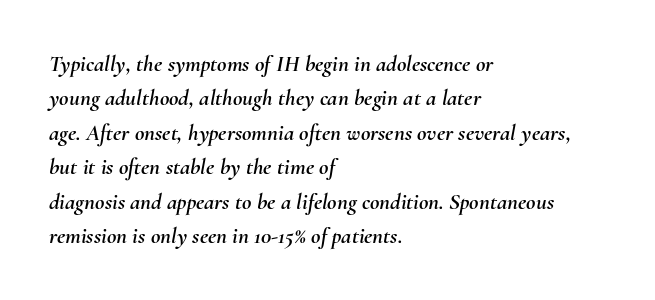
{"italic": "yes", "lean": "right", "slant_degrees": 10, "underline": "no", "align": "left", "line_spacing": "normal", "line_spacing_ratio": 1.5, "letter_spacing": "normal", "letter_spacing_em": 0.0, "glyph_px": 23}
